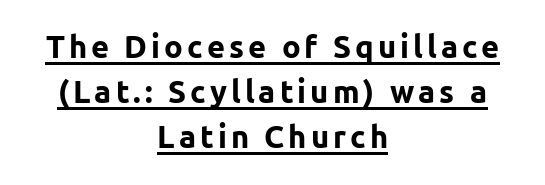
Q: Is the text bold? A: Yes.
Q: Is the text italic (slanted)? A: No, it is upright.
Q: Is the typeface a serif or a sans-serif typeface? A: Sans-serif.
Q: Is the text underlined? A: Yes.
Q: How is the paragraph aligned? A: Centered.
Q: Is the spacing between lines tight, normal or loose? A: Normal.
Q: Width (condensed, normal, or wide)? A: Normal.
Q: Stroke contrast? A: Low.
Q: x-height? A: Medium.
Q: Monospaced? A: No.
